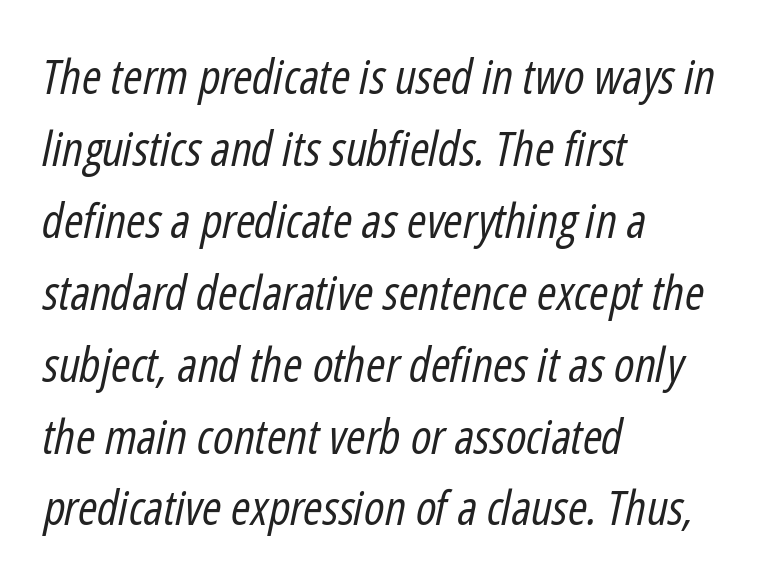
{"italic": "yes", "lean": "right", "slant_degrees": 12, "bold": "no", "weight": "regular", "width": "condensed", "stroke_contrast": "low", "x_height": "medium", "monospaced": "no", "underline": "no", "align": "left", "line_spacing": "normal", "line_spacing_ratio": 1.53, "letter_spacing": "normal", "letter_spacing_em": 0.0, "glyph_px": 47}
